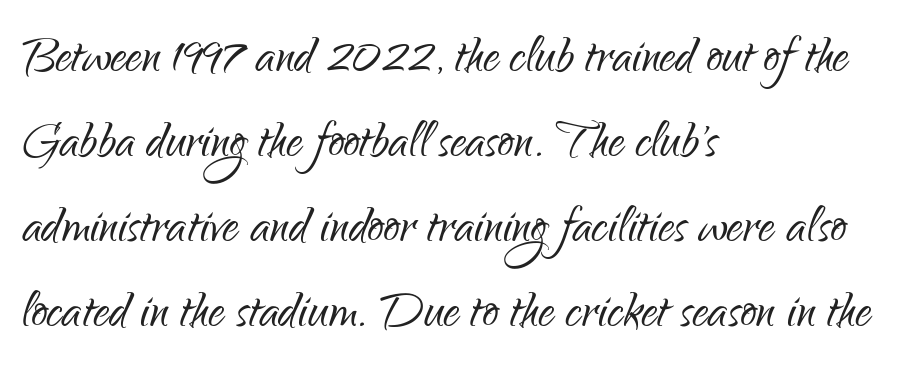
{"serif": "no", "bold": "no", "weight": "light", "width": "condensed", "stroke_contrast": "low", "x_height": "small", "monospaced": "no", "underline": "no", "align": "left", "line_spacing": "normal", "line_spacing_ratio": 1.33, "letter_spacing": "normal", "letter_spacing_em": 0.0, "glyph_px": 64}
